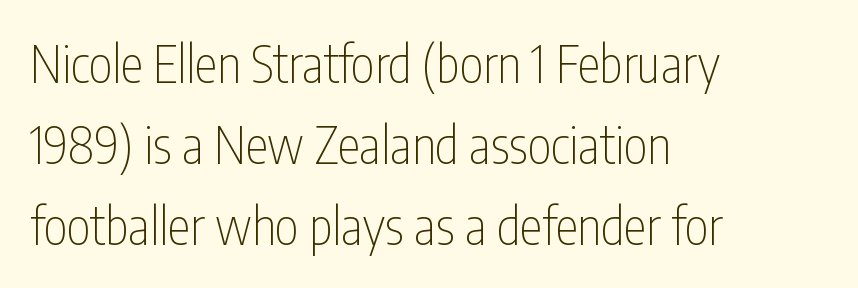
{"serif": "no", "italic": "no", "bold": "no", "weight": "thin", "width": "condensed", "stroke_contrast": "low", "x_height": "medium", "monospaced": "no", "underline": "no", "align": "left", "line_spacing": "normal", "line_spacing_ratio": 1.59, "letter_spacing": "normal", "letter_spacing_em": 0.0, "glyph_px": 51}
